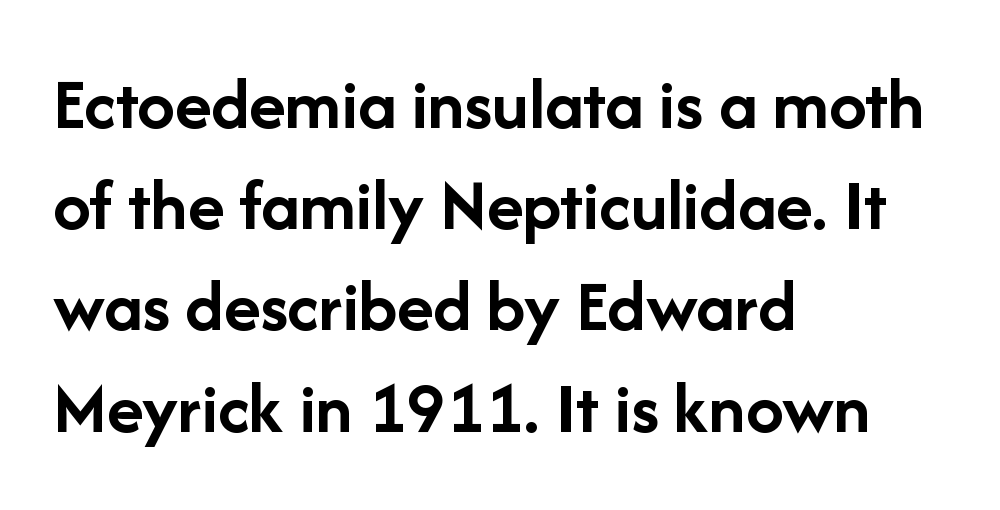
{"serif": "no", "italic": "no", "bold": "yes", "weight": "semibold", "width": "normal", "stroke_contrast": "low", "x_height": "medium", "monospaced": "no", "underline": "no", "align": "left", "line_spacing": "normal", "line_spacing_ratio": 1.35, "letter_spacing": "normal", "letter_spacing_em": 0.0, "glyph_px": 75}
